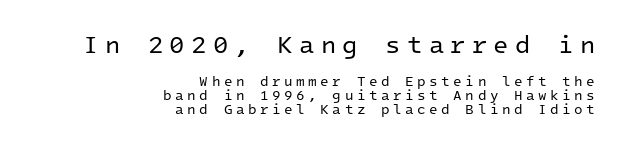
Q: Is the text bold? A: No.
Q: Is the text italic (slanted)? A: No, it is upright.
Q: Is the text underlined? A: No.
Q: How is the paragraph aligned? A: Right-aligned.
Q: Is the spacing between letters normal or unusually wide? A: Unusually wide.
Q: Is the spacing between lines tight, normal or loose? A: Tight.
Q: Which block of text is set in a larger size, the first (top) or the second (bottom)? A: The first (top) one.
